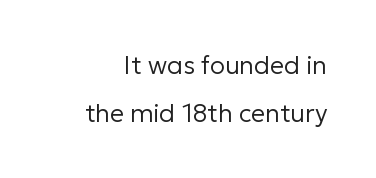
The weight would be labelled regular, book, light, or lighter still. The baseline area is clear. The vertical gap from one line to the next is large. Between one letter and the next there's only the usual sliver of space.
